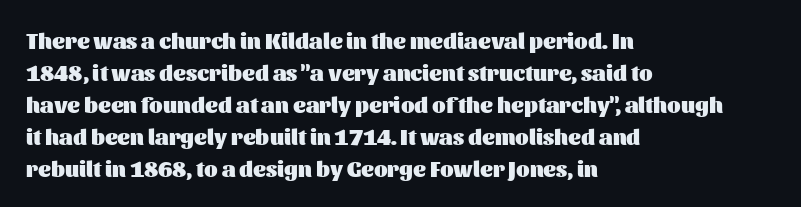
The image shows 22 px bold type, upright; set left-aligned, normal line spacing (1.45x), normal letter spacing, not underlined.
